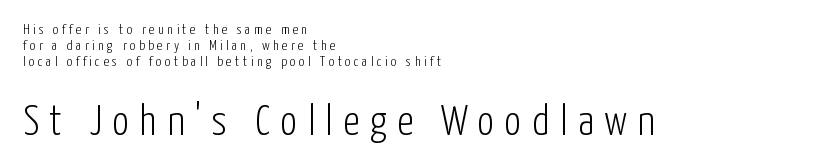
The image shows 42 px light, condensed sans-serif type, upright; set left-aligned, tight line spacing (1.13x), unusually wide letter spacing (+0.25 em), not underlined; the second (bottom) block is 3.0x larger; low stroke contrast and a medium x-height.
